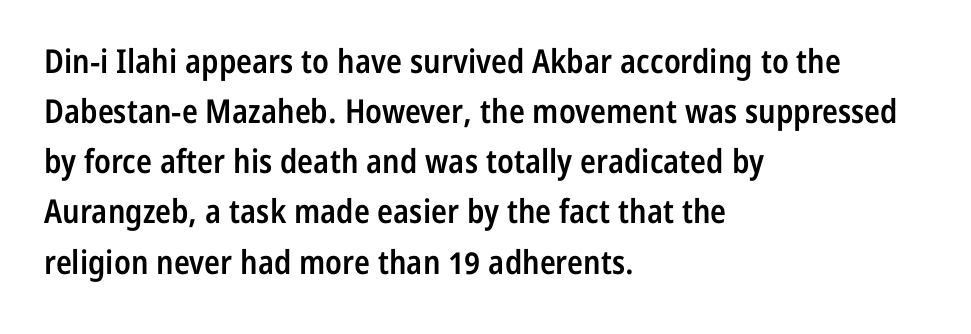
Typesetter's note: demi weight, one step under bold. Notice how descenders clear the ascenders below comfortably — that's standard leading. Quick note: underline off. Between one letter and the next there's only the usual sliver of space. These lines are rendered in a variable-pitch font.
